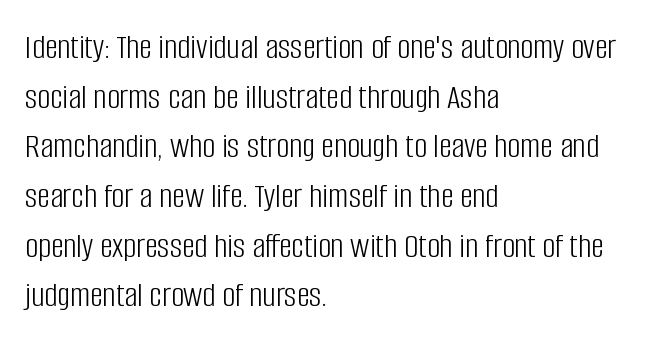
The image shows 36 px light, condensed sans-serif type, upright; set left-aligned, normal line spacing (1.38x), normal letter spacing, not underlined; low stroke contrast and a large x-height.
